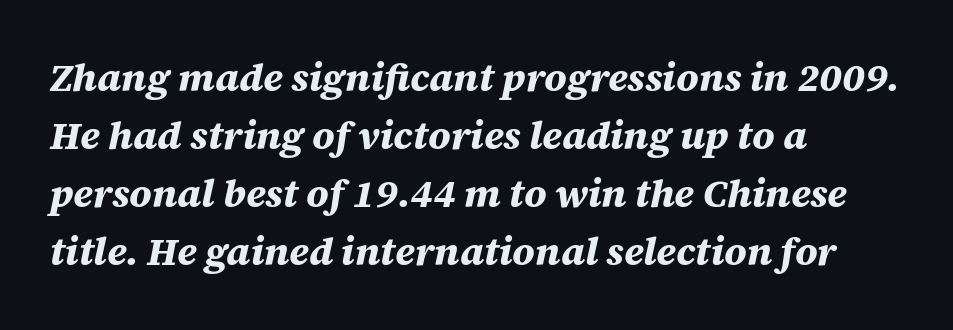
{"italic": "yes", "lean": "right", "slant_degrees": 12, "bold": "yes", "weight": "bold", "width": "normal", "stroke_contrast": "medium", "x_height": "large", "monospaced": "no", "underline": "no", "align": "left", "line_spacing": "normal", "line_spacing_ratio": 1.49, "letter_spacing": "normal", "letter_spacing_em": 0.0, "glyph_px": 39}
